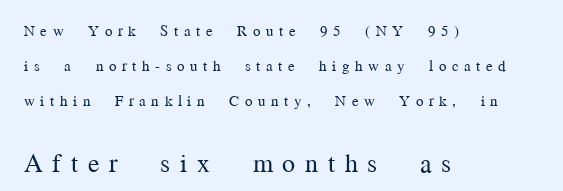
{"italic": "no", "bold": "no", "underline": "no", "align": "left", "line_spacing": "loose", "line_spacing_ratio": 2.35, "letter_spacing": "wide", "letter_spacing_em": 0.37, "larger_block": "second", "size_ratio": 1.73, "glyph_px": 26}
